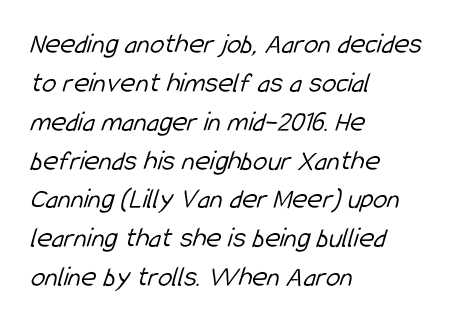
{"serif": "no", "bold": "no", "weight": "light", "width": "condensed", "stroke_contrast": "low", "x_height": "medium", "monospaced": "no", "underline": "no", "align": "left", "line_spacing": "normal", "line_spacing_ratio": 1.34, "letter_spacing": "normal", "letter_spacing_em": 0.0, "glyph_px": 29}
